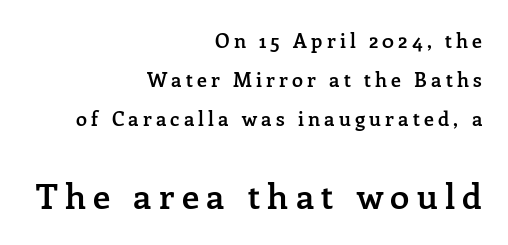
{"serif": "yes", "italic": "no", "bold": "semi", "weight": "semibold", "width": "normal", "stroke_contrast": "low", "x_height": "medium", "monospaced": "no", "underline": "no", "align": "right", "line_spacing": "loose", "line_spacing_ratio": 1.95, "letter_spacing": "wide", "letter_spacing_em": 0.21, "larger_block": "second", "size_ratio": 1.75, "glyph_px": 35}
